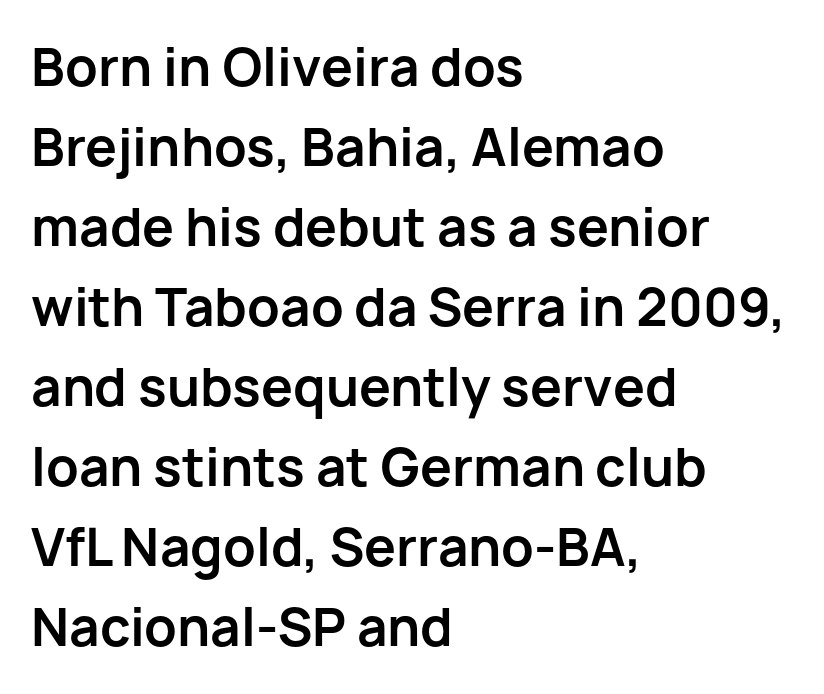
Visually the block forms a straight wall on the left and a jagged coastline on the right. Plain, unruled lines of type. These lines are rendered in a variable-pitch font. The gaps between neighbouring characters are ordinary and unremarkable. Horizontal bands of white between lines are of average thickness.
